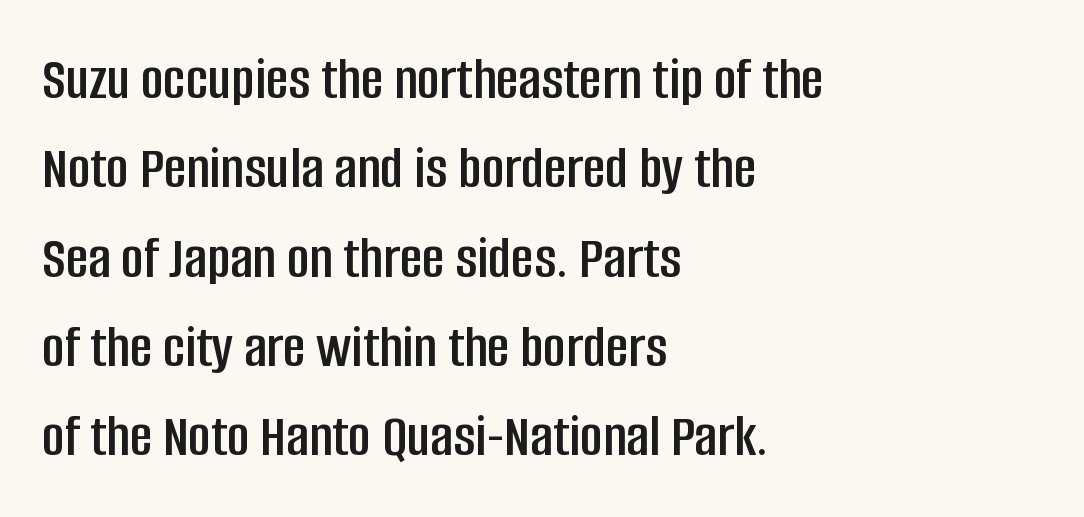
The image shows 62 px condensed sans-serif type, upright; set left-aligned, normal line spacing (1.44x), normal letter spacing, not underlined; low stroke contrast and a large x-height.
